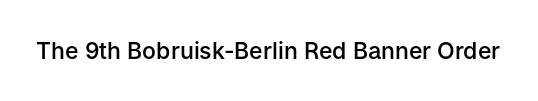
No extra tracking has been applied to these lines. The area under the type is left untouched. Weight: semibold (demi). If you drew a line through each stem, it would be perfectly vertical.
